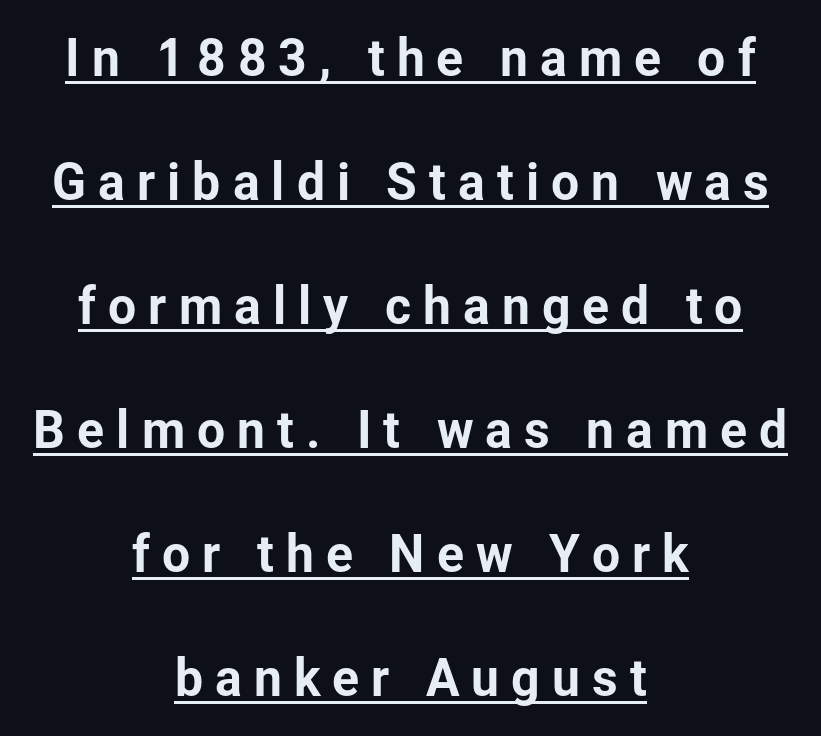
Q: Is the text italic (slanted)? A: No, it is upright.
Q: Is the typeface a serif or a sans-serif typeface? A: Sans-serif.
Q: Is the text underlined? A: Yes.
Q: How is the paragraph aligned? A: Centered.
Q: Is the spacing between letters normal or unusually wide? A: Unusually wide.
Q: Is the spacing between lines tight, normal or loose? A: Loose.
Q: Width (condensed, normal, or wide)? A: Normal.
Q: Stroke contrast? A: Low.
Q: x-height? A: Medium.
Q: Monospaced? A: No.
